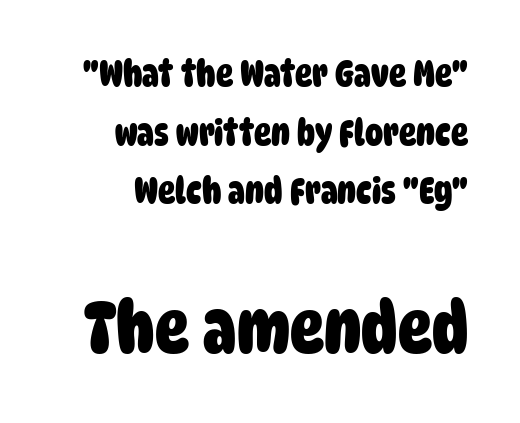
Q: Is the text bold? A: Yes.
Q: Is the typeface a serif or a sans-serif typeface? A: Sans-serif.
Q: Is the text underlined? A: No.
Q: How is the paragraph aligned? A: Right-aligned.
Q: Is the spacing between letters normal or unusually wide? A: Normal.
Q: Is the spacing between lines tight, normal or loose? A: Normal.
Q: Which block of text is set in a larger size, the first (top) or the second (bottom)? A: The second (bottom) one.
Q: Width (condensed, normal, or wide)? A: Condensed.
Q: Stroke contrast? A: Low.
Q: x-height? A: Large.
Q: Monospaced? A: No.
